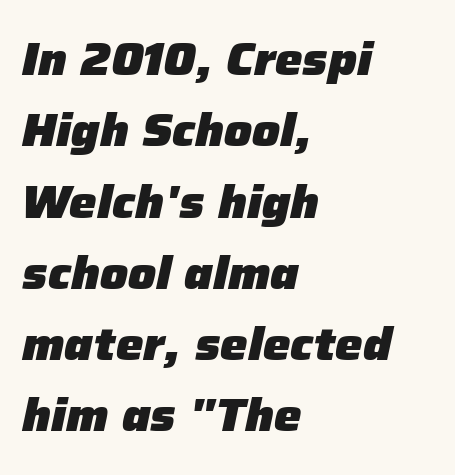
The image shows 46 px heavy type, italic (leaning right); set left-aligned, normal line spacing (1.55x), normal letter spacing, not underlined; low stroke contrast and a medium x-height.
